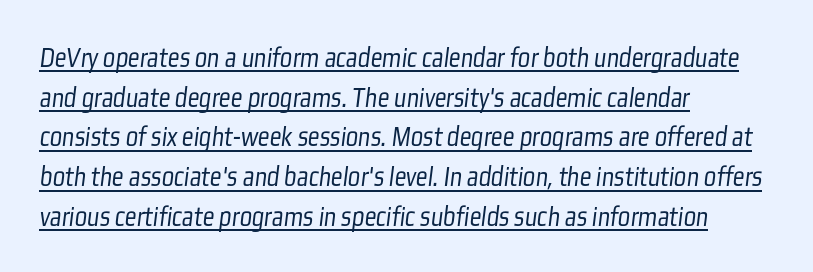
{"serif": "no", "bold": "no", "weight": "light", "width": "condensed", "stroke_contrast": "low", "x_height": "medium", "monospaced": "no", "underline": "yes", "align": "left", "line_spacing": "normal", "line_spacing_ratio": 1.37, "letter_spacing": "normal", "letter_spacing_em": 0.0, "glyph_px": 29}
